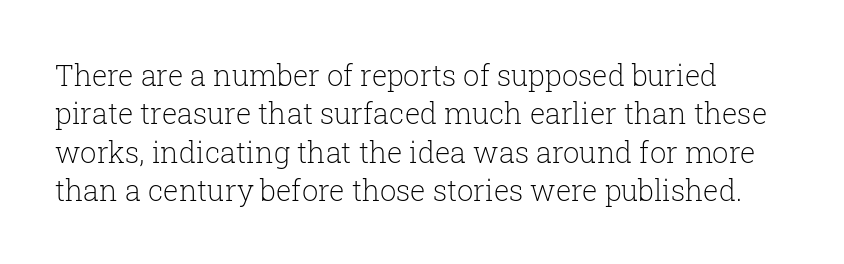
The space beneath each line is pristine and unruled. The letters advance in unequal steps, a hallmark of proportional type. The letters carry serifs — small finishing strokes at the ends of their stems. Weight class: somewhere from thin through regular. Horizontal bands of white between lines are of average thickness.
